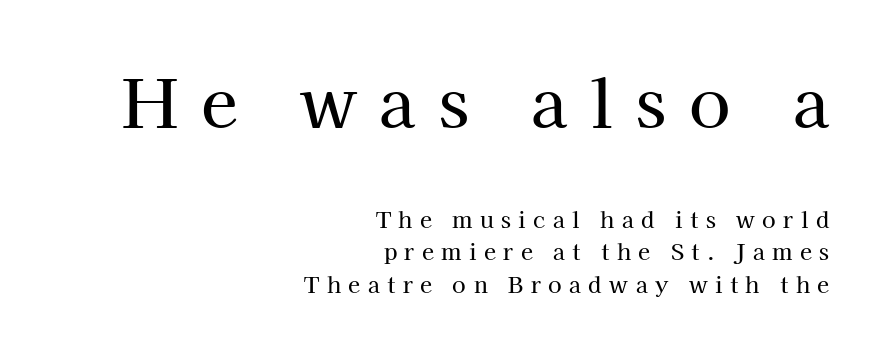
{"serif": "yes", "italic": "no", "width": "normal", "stroke_contrast": "high", "x_height": "medium", "monospaced": "no", "underline": "no", "align": "right", "line_spacing": "normal", "line_spacing_ratio": 1.47, "letter_spacing": "wide", "letter_spacing_em": 0.34, "larger_block": "first", "size_ratio": 3.05, "glyph_px": 67}
